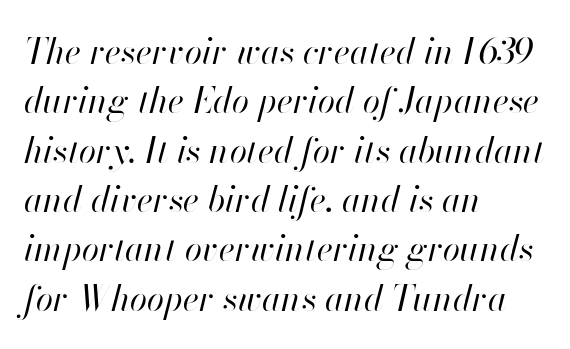
{"italic": "yes", "lean": "right", "slant_degrees": 13, "bold": "no", "weight": "regular", "width": "normal", "stroke_contrast": "high", "x_height": "small", "monospaced": "no", "underline": "no", "align": "left", "line_spacing": "normal", "line_spacing_ratio": 1.41, "letter_spacing": "normal", "letter_spacing_em": 0.0, "glyph_px": 35}
